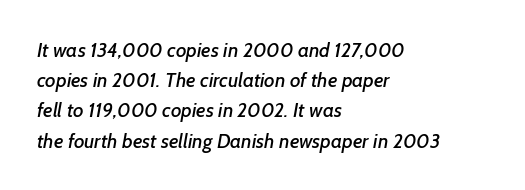
{"underline": "no", "align": "left", "line_spacing": "normal", "line_spacing_ratio": 1.51, "letter_spacing": "normal", "letter_spacing_em": 0.0, "glyph_px": 20}
